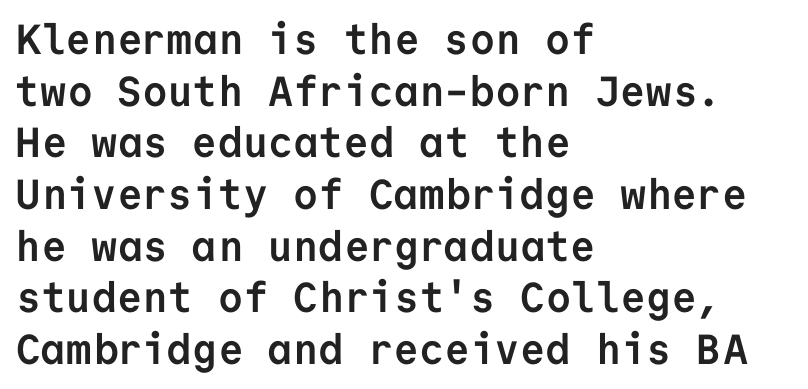
What kind of face is this? One without serifs — a sans. Short note: letters normally spaced. The compositor pushed each line to the left boundary. Does the lettering tilt? It doesn't — this is upright. Summary of weight: heavy, a full bold. You could count columns in this text — the font is strictly monospaced.
